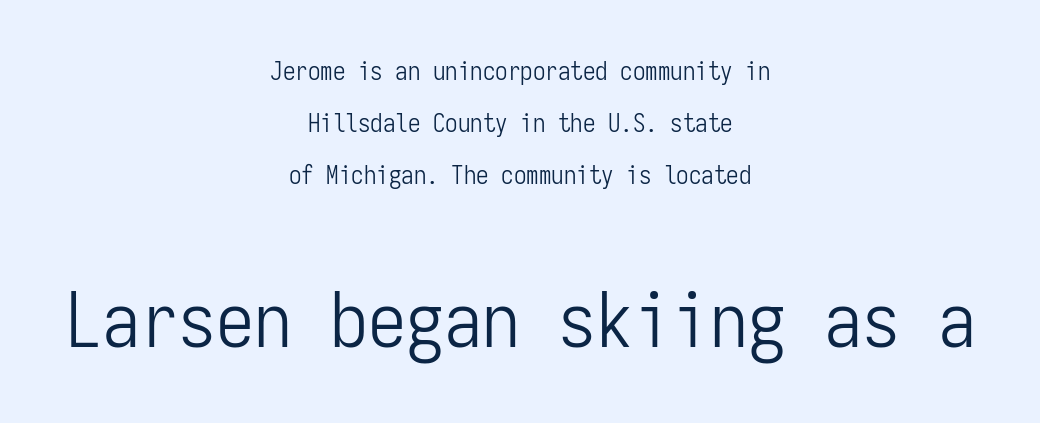
The image shows 76 px light, condensed sans-serif type, upright, monospaced; set centered, loose line spacing (2.08x), normal letter spacing, not underlined; the second (bottom) block is 3.04x larger; low stroke contrast and a medium x-height.
